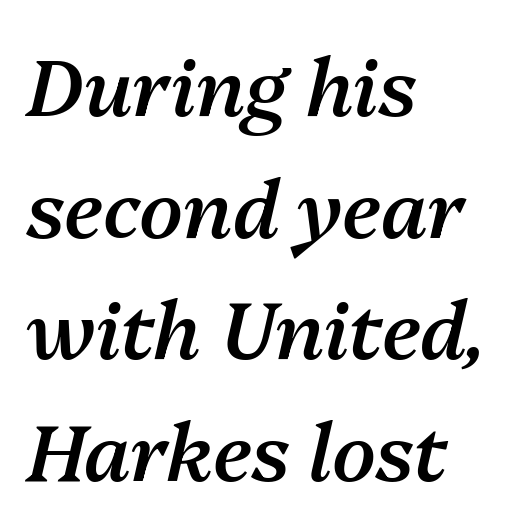
{"italic": "yes", "lean": "right", "slant_degrees": 13, "bold": "semi", "weight": "semibold", "width": "normal", "stroke_contrast": "medium", "x_height": "medium", "monospaced": "no", "underline": "no", "align": "left", "line_spacing": "normal", "line_spacing_ratio": 1.54, "letter_spacing": "normal", "letter_spacing_em": 0.0, "glyph_px": 79}
